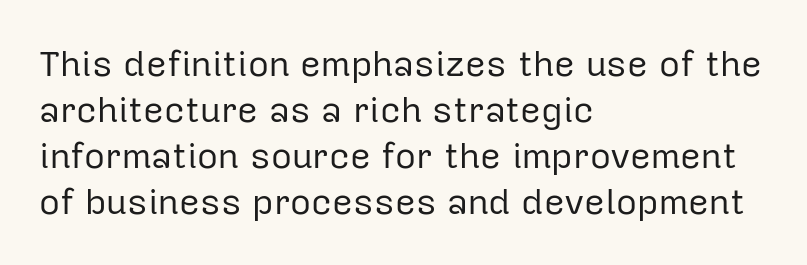
The image shows 36 px regular-weight sans-serif type, upright; set left-aligned, normal line spacing (1.28x), normal letter spacing, not underlined; low stroke contrast and a medium x-height.
